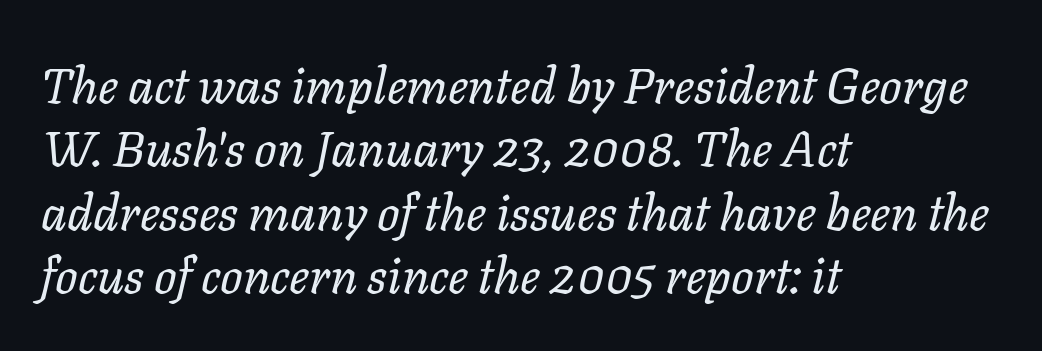
{"italic": "yes", "lean": "right", "slant_degrees": 11, "bold": "no", "weight": "regular", "width": "normal", "stroke_contrast": "low", "x_height": "medium", "monospaced": "no", "underline": "no", "align": "left", "line_spacing": "normal", "line_spacing_ratio": 1.27, "letter_spacing": "normal", "letter_spacing_em": 0.0, "glyph_px": 50}
